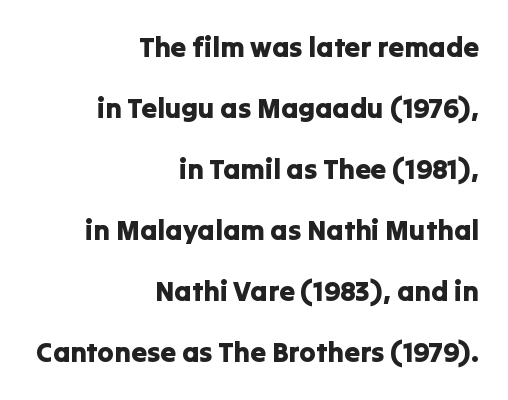
The image shows 28 px sans-serif type, upright; set right-aligned, loose line spacing (2.18x), normal letter spacing, not underlined; low stroke contrast and a medium x-height.
